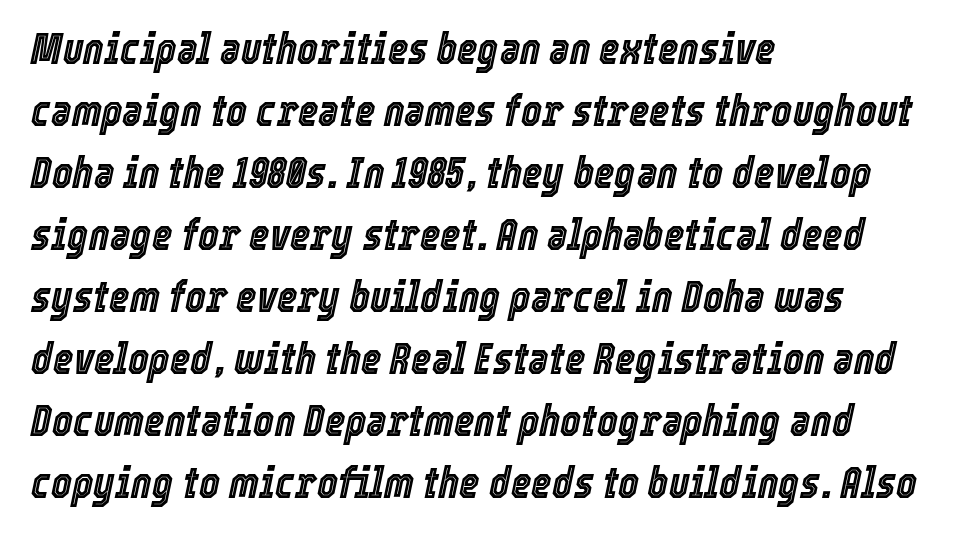
Q: Is the text italic (slanted)? A: Yes, it leans right by about 12 degrees.
Q: Is the text underlined? A: No.
Q: How is the paragraph aligned? A: Left-aligned.
Q: Is the spacing between letters normal or unusually wide? A: Normal.
Q: Is the spacing between lines tight, normal or loose? A: Normal.
Q: Width (condensed, normal, or wide)? A: Condensed.
Q: x-height? A: Medium.
Q: Monospaced? A: No.
